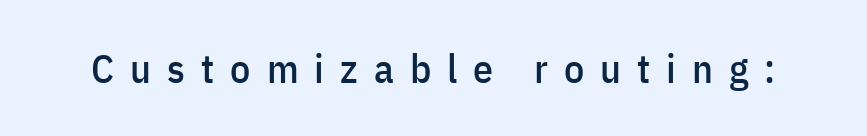
{"serif": "no", "italic": "no", "width": "condensed", "stroke_contrast": "low", "x_height": "medium", "monospaced": "no", "underline": "no", "letter_spacing": "wide", "letter_spacing_em": 0.4, "glyph_px": 40}
